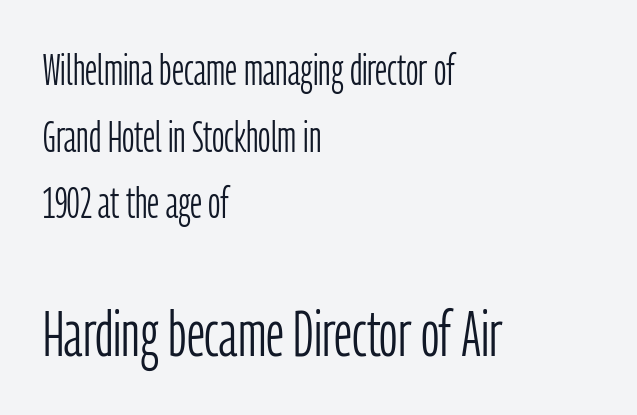
{"serif": "no", "italic": "no", "bold": "no", "weight": "light", "width": "condensed", "stroke_contrast": "low", "x_height": "medium", "monospaced": "no", "underline": "no", "align": "left", "line_spacing": "normal", "line_spacing_ratio": 1.55, "letter_spacing": "normal", "letter_spacing_em": 0.0, "larger_block": "second", "size_ratio": 1.49, "glyph_px": 64}
